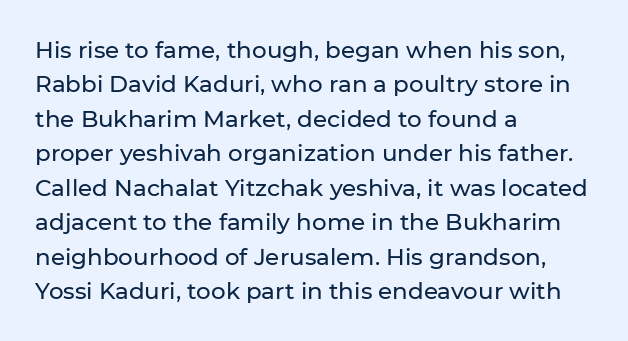
The specimen omits any rule beneath the text block's lines. The line-height multiplier appears to be the usual default. Posture: upright roman. The letters sit at their default tracking, neither squeezed nor spread.
